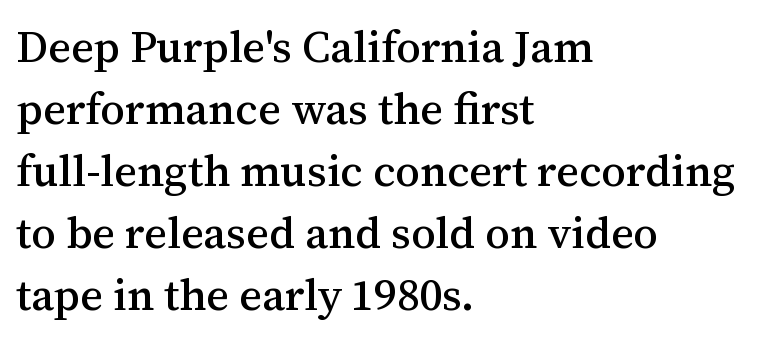
The image shows 44 px serif type, upright; set left-aligned, normal line spacing (1.41x), normal letter spacing, not underlined; medium stroke contrast and a medium x-height.
